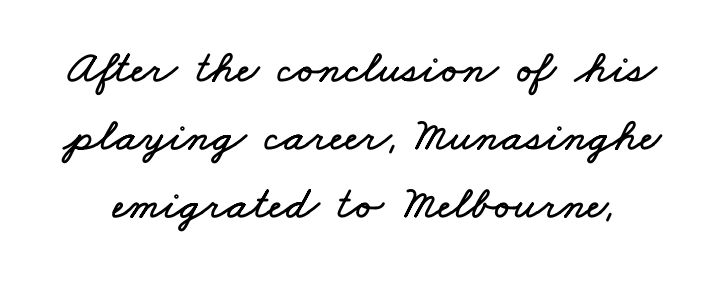
{"width": "wide", "stroke_contrast": "low", "x_height": "small", "monospaced": "no", "underline": "no", "line_spacing": "normal", "line_spacing_ratio": 1.45, "letter_spacing": "normal", "letter_spacing_em": 0.0, "glyph_px": 47}
